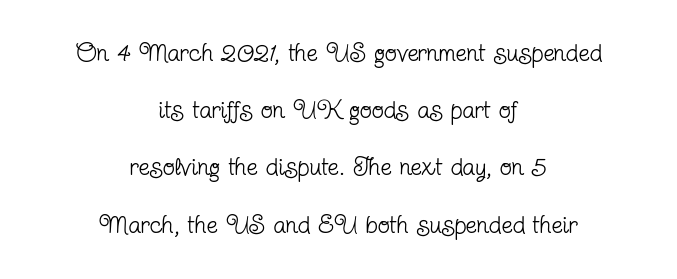
{"italic": "no", "bold": "no", "underline": "no", "align": "center", "line_spacing": "loose", "line_spacing_ratio": 2.29, "letter_spacing": "normal", "letter_spacing_em": 0.0, "glyph_px": 25}
